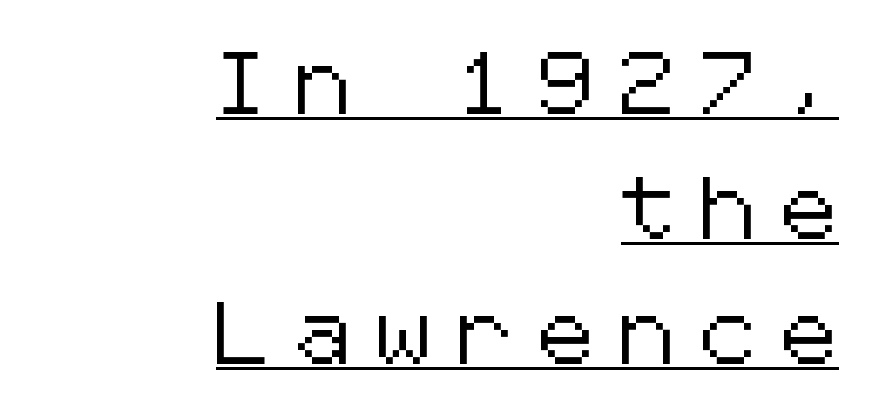
Q: Is the text italic (slanted)? A: No, it is upright.
Q: Is the typeface a serif or a sans-serif typeface? A: Sans-serif.
Q: Is the text underlined? A: Yes.
Q: How is the paragraph aligned? A: Right-aligned.
Q: Is the spacing between letters normal or unusually wide? A: Unusually wide.
Q: Is the spacing between lines tight, normal or loose? A: Loose.
Q: Width (condensed, normal, or wide)? A: Normal.
Q: Stroke contrast? A: Low.
Q: x-height? A: Medium.
